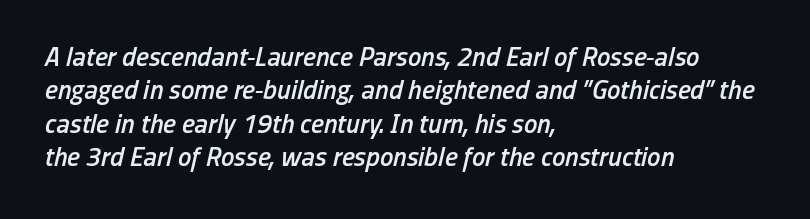
{"italic": "yes", "lean": "right", "slant_degrees": 13, "bold": "semi", "underline": "no", "align": "left", "line_spacing_ratio": 1.24, "letter_spacing": "normal", "letter_spacing_em": 0.0, "glyph_px": 27}
